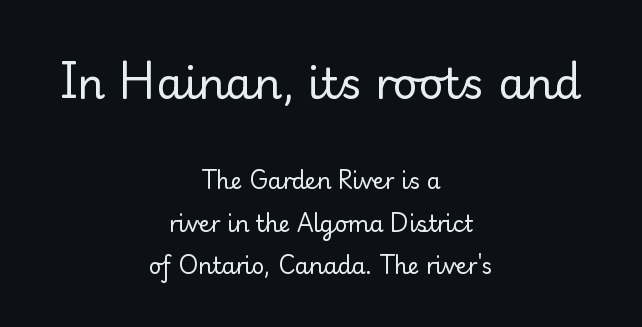
Q: Is the text bold? A: No.
Q: Is the text italic (slanted)? A: No, it is upright.
Q: Is the typeface a serif or a sans-serif typeface? A: Serif.
Q: Is the text underlined? A: No.
Q: How is the paragraph aligned? A: Centered.
Q: Is the spacing between letters normal or unusually wide? A: Normal.
Q: Is the spacing between lines tight, normal or loose? A: Loose.
Q: Which block of text is set in a larger size, the first (top) or the second (bottom)? A: The first (top) one.
Q: Width (condensed, normal, or wide)? A: Normal.
Q: Stroke contrast? A: Low.
Q: x-height? A: Small.
Q: Monospaced? A: No.
